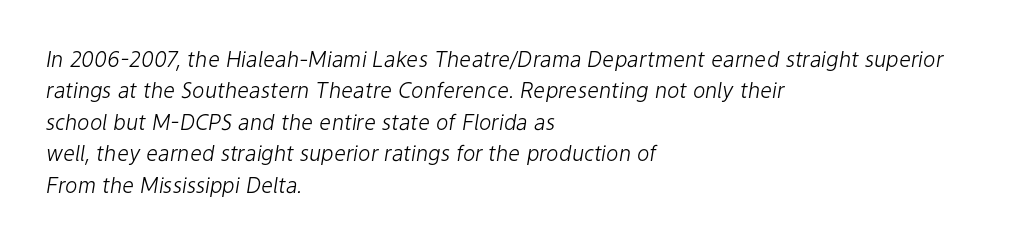
Would a proofreader flag this as italicized? Yes. Vertically, the passage feels balanced, rows spaced as you'd expect. Short and long lines alike share a common starting point at left. The type is set solid horizontally, with unmodified tracking.
